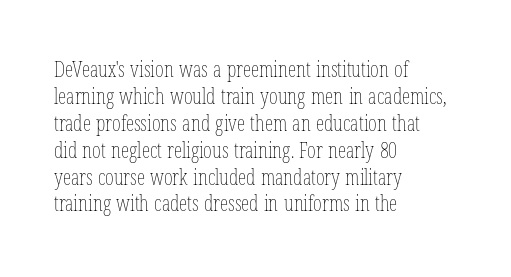
The image shows 21 px text type, upright; set left-aligned, normal line spacing (1.28x), normal letter spacing, not underlined.
